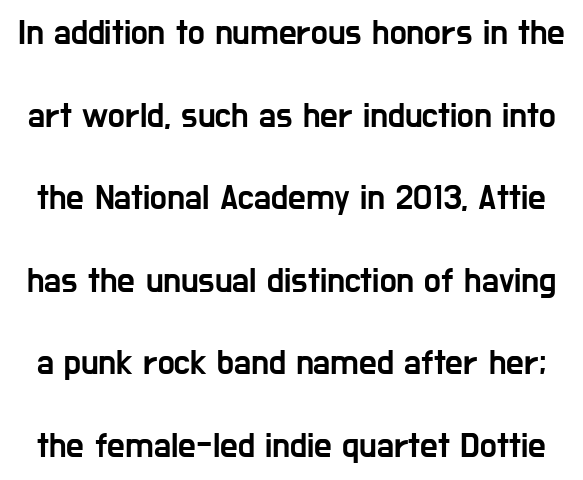
{"serif": "no", "italic": "no", "width": "condensed", "stroke_contrast": "low", "x_height": "medium", "monospaced": "no", "underline": "no", "line_spacing": "loose", "line_spacing_ratio": 2.36, "letter_spacing": "normal", "letter_spacing_em": 0.0, "glyph_px": 35}
